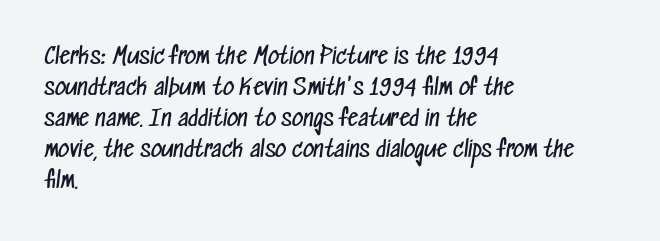
No word sits above an underline. Words appear dense and cohesive because spacing is normal. The ragged edge is on the right, which tells us the setting is flush left. If you measured baseline to baseline, you'd find a middling distance.
